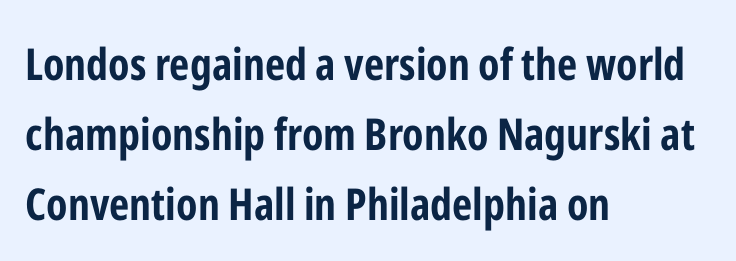
Q: Is the text bold? A: Yes.
Q: Is the text italic (slanted)? A: No, it is upright.
Q: Is the typeface a serif or a sans-serif typeface? A: Sans-serif.
Q: Is the text underlined? A: No.
Q: How is the paragraph aligned? A: Left-aligned.
Q: Is the spacing between letters normal or unusually wide? A: Normal.
Q: Is the spacing between lines tight, normal or loose? A: Normal.
Q: Width (condensed, normal, or wide)? A: Condensed.
Q: Stroke contrast? A: Low.
Q: x-height? A: Medium.
Q: Monospaced? A: No.
